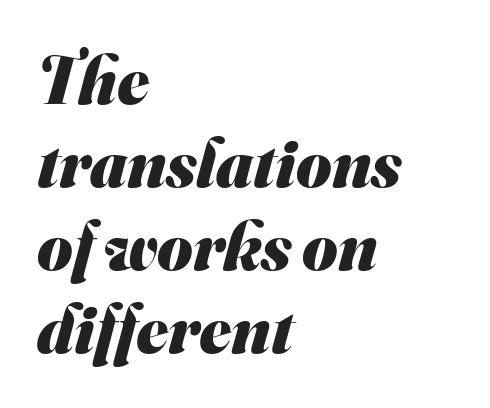
The image shows 68 px heavy sans-serif type; set left-aligned, line spacing 1.22x, normal letter spacing, not underlined; medium stroke contrast and a small x-height.
